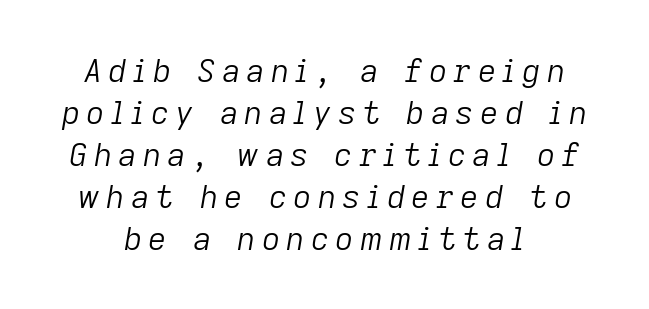
Q: Is the text bold? A: No.
Q: Is the text italic (slanted)? A: Yes, it leans right by about 9 degrees.
Q: Is the text underlined? A: No.
Q: Is the spacing between lines tight, normal or loose? A: Normal.
Q: Width (condensed, normal, or wide)? A: Normal.
Q: Stroke contrast? A: Low.
Q: x-height? A: Medium.
Q: Monospaced? A: No.
